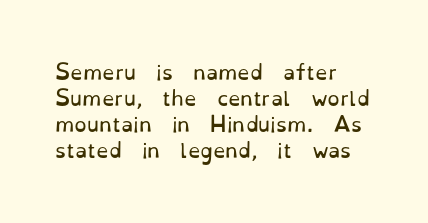
The image shows 20 px text type, upright; set left-aligned, normal line spacing (1.3x), normal letter spacing, not underlined.
